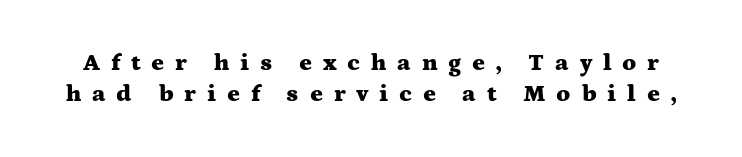
Q: Is the text bold? A: Yes.
Q: Is the text italic (slanted)? A: No, it is upright.
Q: Is the text underlined? A: No.
Q: Is the spacing between letters normal or unusually wide? A: Unusually wide.
Q: Is the spacing between lines tight, normal or loose? A: Normal.
